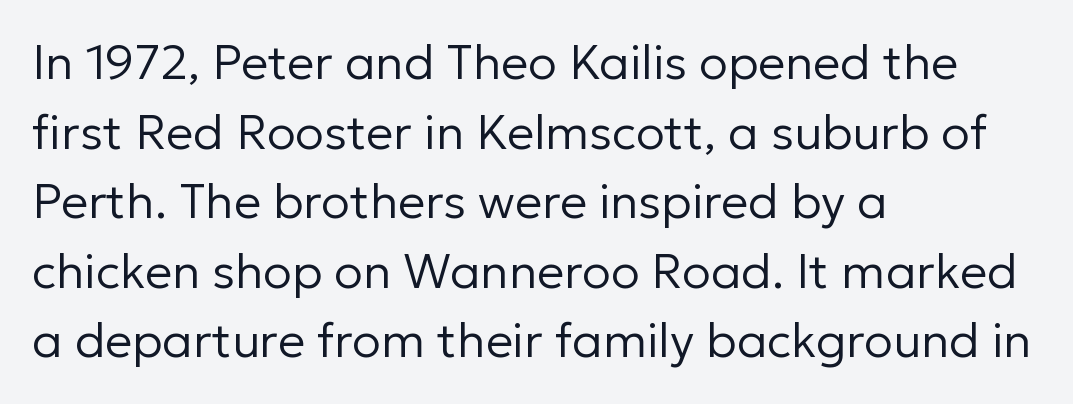
{"serif": "no", "italic": "no", "bold": "no", "weight": "regular", "width": "normal", "stroke_contrast": "low", "x_height": "medium", "monospaced": "no", "underline": "no", "align": "left", "line_spacing": "normal", "line_spacing_ratio": 1.45, "letter_spacing": "normal", "letter_spacing_em": 0.0, "glyph_px": 48}
